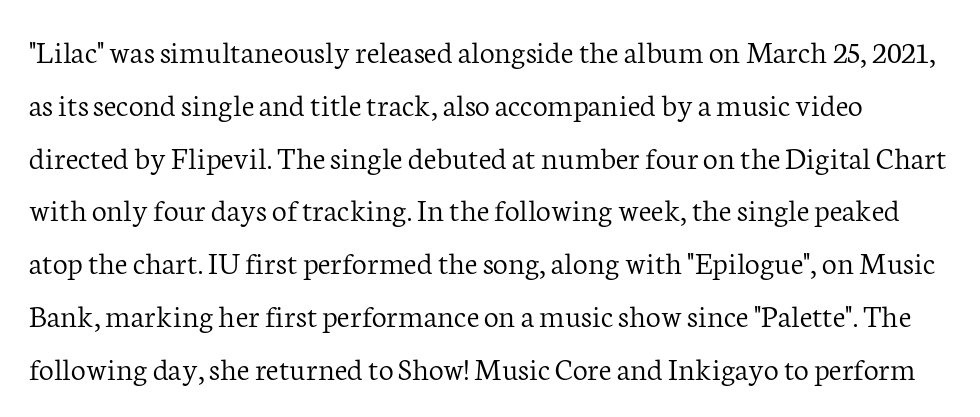
The image shows 33 px light serif type, upright; set normal line spacing (1.6x), normal letter spacing, not underlined; low stroke contrast and a medium x-height.
